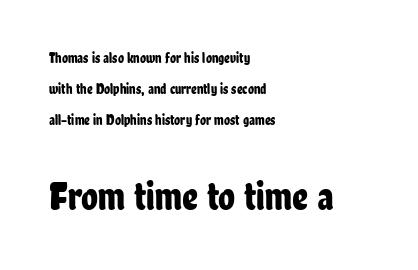
{"serif": "no", "italic": "no", "width": "condensed", "stroke_contrast": "low", "x_height": "medium", "monospaced": "no", "underline": "no", "align": "left", "line_spacing": "loose", "line_spacing_ratio": 2.21, "letter_spacing": "normal", "letter_spacing_em": 0.0, "larger_block": "second", "size_ratio": 2.79, "glyph_px": 39}
